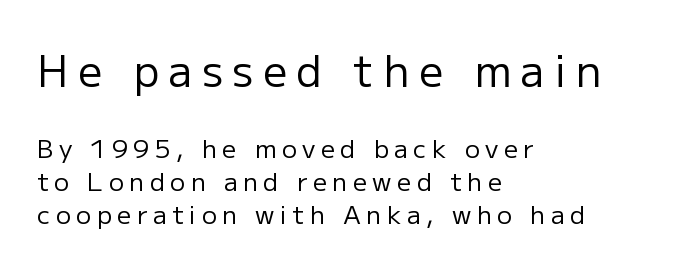
In terms of letterspacing, this is a distinctly airy, spread setting. These lines are rendered in a variable-pitch font. The rendering shows plain stroke endings on the letterforms — a sans-serif design. The first block has been scaled up relative to the second.
